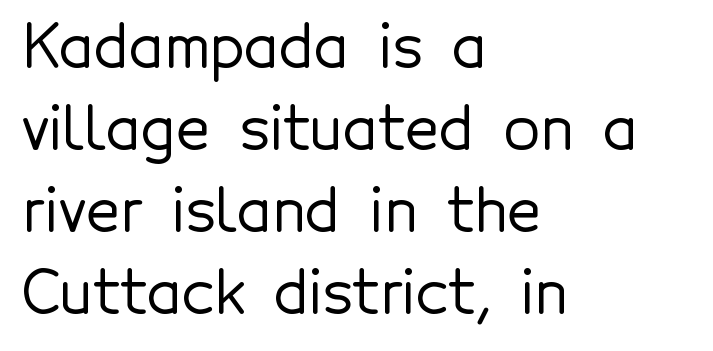
The image shows 59 px sans-serif type, upright; set left-aligned, normal line spacing (1.39x), normal letter spacing, not underlined; a medium x-height.
